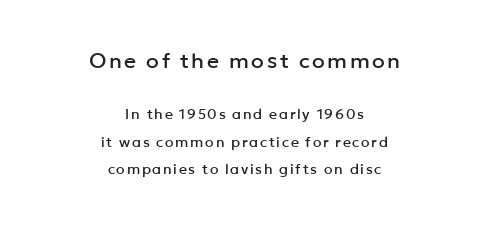
{"italic": "no", "underline": "no", "align": "center", "line_spacing": "loose", "line_spacing_ratio": 1.97, "larger_block": "first", "size_ratio": 1.5, "glyph_px": 21}
